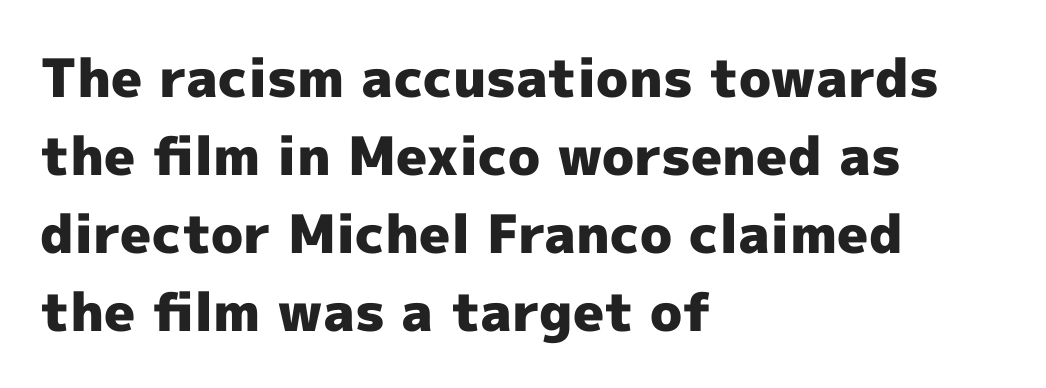
Short note: letters normally spaced. Is this a fixed-width face? No — the glyphs have proportional, varying widths. Layout note: lines flush left. Rows of type keep a routine distance in the vertical direction. The sample has been set heavy, in full bold.
